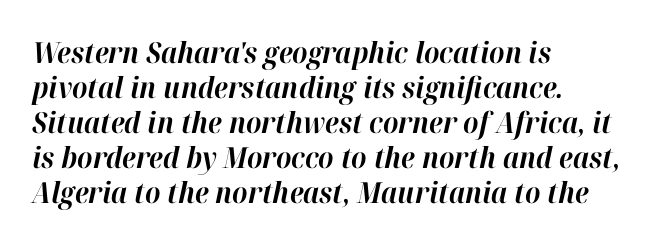
{"italic": "yes", "lean": "right", "slant_degrees": 12, "bold": "yes", "weight": "bold", "width": "normal", "stroke_contrast": "high", "x_height": "medium", "monospaced": "no", "underline": "no", "align": "left", "line_spacing_ratio": 1.21, "letter_spacing": "normal", "letter_spacing_em": 0.0, "glyph_px": 29}
